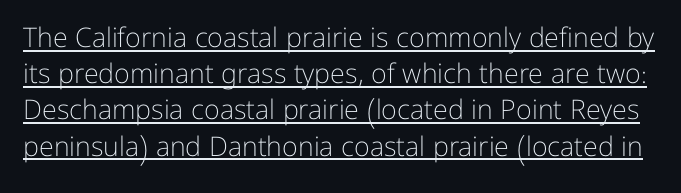
It's the straight-up-and-down kind of type. Summary of vertical rhythm: regular, with standard interline spacing. The rendered words wear a rule along their underside. The weight would be labelled regular, book, light, or lighter still.
